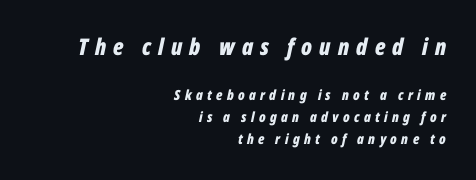
Q: Is the text bold? A: Yes.
Q: Is the text italic (slanted)? A: Yes, it leans right by about 12 degrees.
Q: Is the text underlined? A: No.
Q: How is the paragraph aligned? A: Right-aligned.
Q: Is the spacing between letters normal or unusually wide? A: Unusually wide.
Q: Is the spacing between lines tight, normal or loose? A: Normal.
Q: Which block of text is set in a larger size, the first (top) or the second (bottom)? A: The first (top) one.
